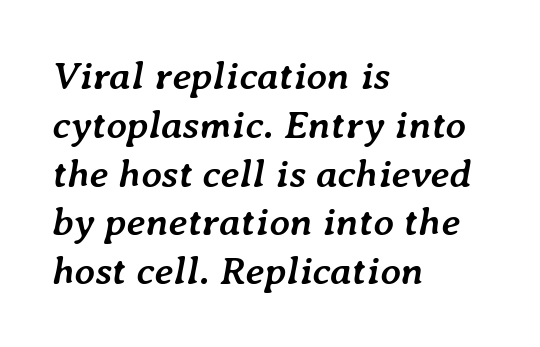
{"italic": "yes", "lean": "right", "slant_degrees": 7, "bold": "yes", "weight": "semibold", "width": "normal", "stroke_contrast": "low", "x_height": "medium", "monospaced": "no", "underline": "no", "align": "left", "line_spacing_ratio": 1.22, "letter_spacing": "normal", "letter_spacing_em": 0.0, "glyph_px": 40}
